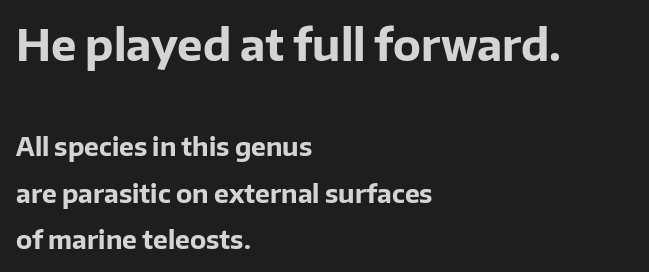
The image shows 43 px bold sans-serif type, upright; set left-aligned, line spacing 1.86x, normal letter spacing, not underlined; the first (top) block is 1.72x larger; low stroke contrast and a medium x-height.
